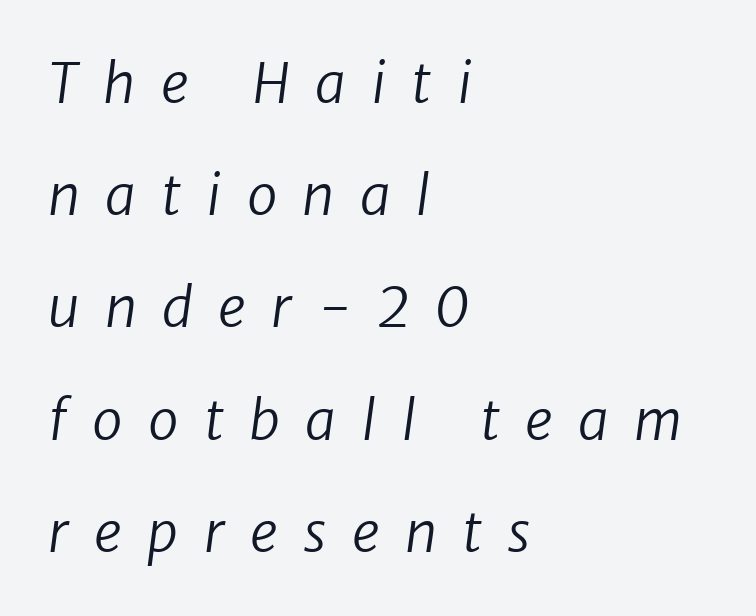
{"serif": "no", "bold": "no", "weight": "regular", "width": "normal", "stroke_contrast": "low", "x_height": "medium", "monospaced": "no", "underline": "no", "align": "left", "line_spacing": "loose", "line_spacing_ratio": 2.04, "letter_spacing": "wide", "letter_spacing_em": 0.46, "glyph_px": 55}
